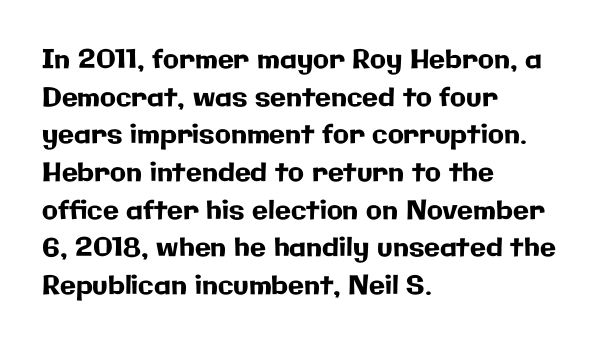
Which margin do the lines hug? The left one — the right edge is uneven. This sample uses plain, unmodified letter spacing. Glance below the letters and you will spot only blank space. Baseline-to-baseline distance is the conventional proportion of letter height.
